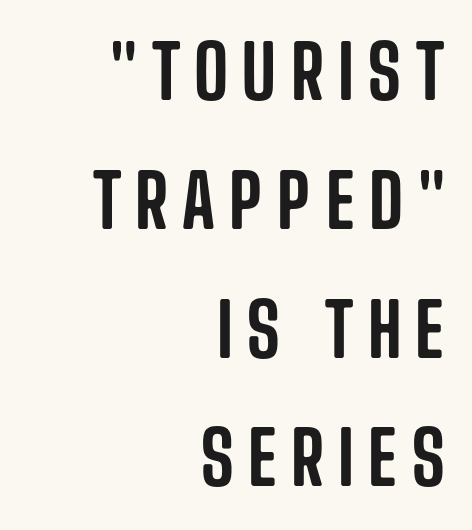
Q: Is the text italic (slanted)? A: No, it is upright.
Q: Is the typeface a serif or a sans-serif typeface? A: Sans-serif.
Q: Is the text underlined? A: No.
Q: How is the paragraph aligned? A: Right-aligned.
Q: Width (condensed, normal, or wide)? A: Condensed.
Q: Stroke contrast? A: Low.
Q: x-height? A: Large.
Q: Monospaced? A: No.
